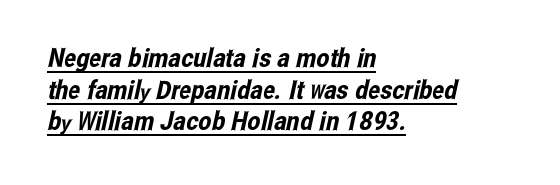
{"underline": "yes", "align": "left", "line_spacing_ratio": 1.22, "letter_spacing": "normal", "letter_spacing_em": 0.0, "glyph_px": 26}
